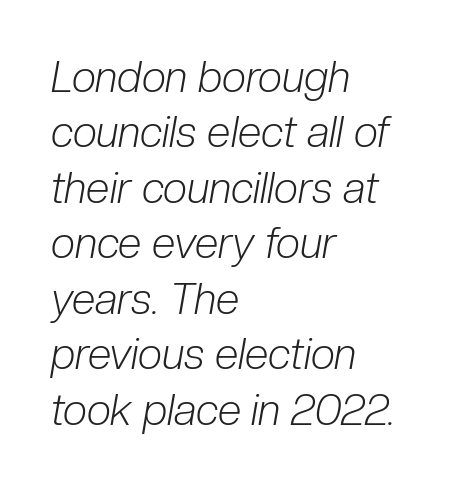
The image shows 43 px light, condensed type, italic (leaning right); set left-aligned, normal line spacing (1.29x), normal letter spacing, not underlined; low stroke contrast and a medium x-height.
